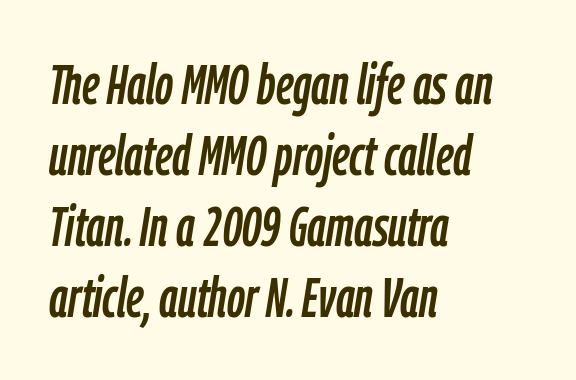
These lines keep a tight, regular rhythm from letter to letter. The face used here is proportionally spaced, like ordinary book or web type. Line beginnings align vertically; line endings do not. Looking at the ascenders, they clearly lean.
